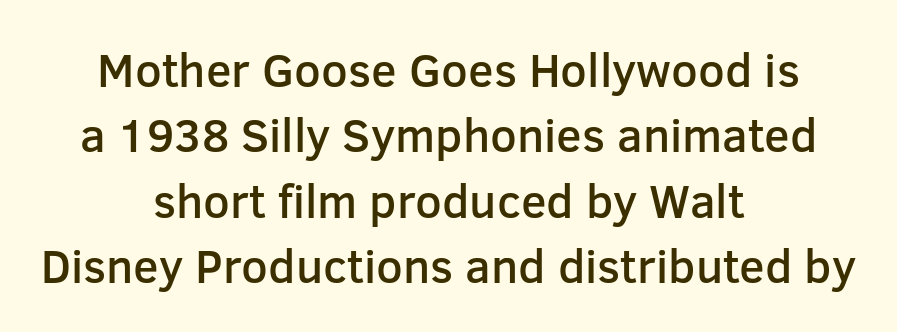
Q: Is the text bold? A: Semi-bold.
Q: Is the text italic (slanted)? A: No, it is upright.
Q: Is the typeface a serif or a sans-serif typeface? A: Sans-serif.
Q: Is the text underlined? A: No.
Q: How is the paragraph aligned? A: Centered.
Q: Is the spacing between letters normal or unusually wide? A: Normal.
Q: Is the spacing between lines tight, normal or loose? A: Normal.
Q: Width (condensed, normal, or wide)? A: Normal.
Q: Stroke contrast? A: Low.
Q: x-height? A: Medium.
Q: Monospaced? A: No.
